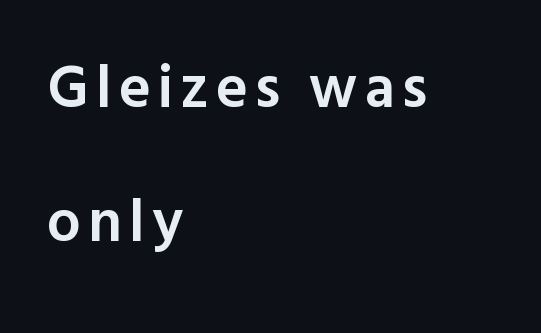
The image shows 60 px semibold sans-serif type, upright; set left-aligned, loose line spacing (2.24x), not underlined; a medium x-height.
